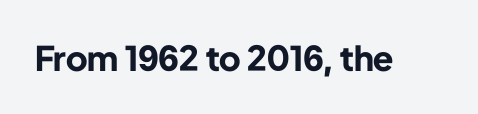
The letters advance in unequal steps, a hallmark of proportional type. The font's upright variant was chosen for this text. Every letter is thick-stroked: bold, no question. Decoration check: the copy has no underline.
